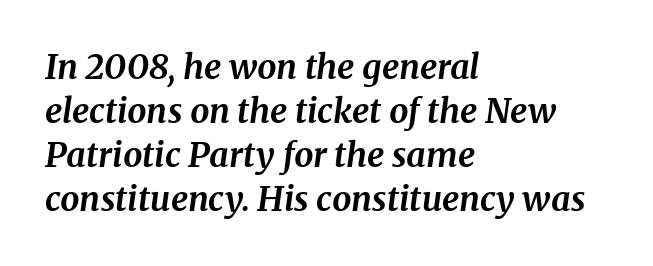
{"serif": "yes", "italic": "yes", "lean": "right", "slant_degrees": 8, "bold": "yes", "weight": "bold", "width": "normal", "stroke_contrast": "medium", "x_height": "medium", "monospaced": "no", "underline": "no", "align": "left", "line_spacing": "normal", "line_spacing_ratio": 1.29, "letter_spacing": "normal", "letter_spacing_em": 0.0, "glyph_px": 34}
